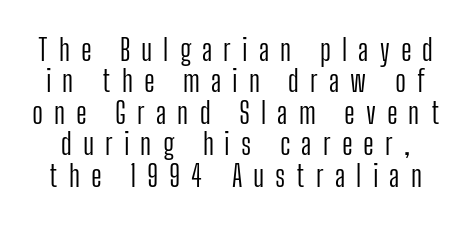
Q: Is the text bold? A: No.
Q: Is the text italic (slanted)? A: No, it is upright.
Q: Is the typeface a serif or a sans-serif typeface? A: Sans-serif.
Q: Is the text underlined? A: No.
Q: Is the spacing between letters normal or unusually wide? A: Unusually wide.
Q: Is the spacing between lines tight, normal or loose? A: Tight.
Q: Width (condensed, normal, or wide)? A: Condensed.
Q: Stroke contrast? A: Low.
Q: x-height? A: Medium.
Q: Monospaced? A: No.
